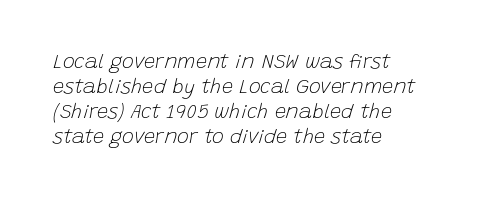
The image shows 20 px text type, italic (leaning right); set left-aligned, normal line spacing (1.25x), normal letter spacing, not underlined.
